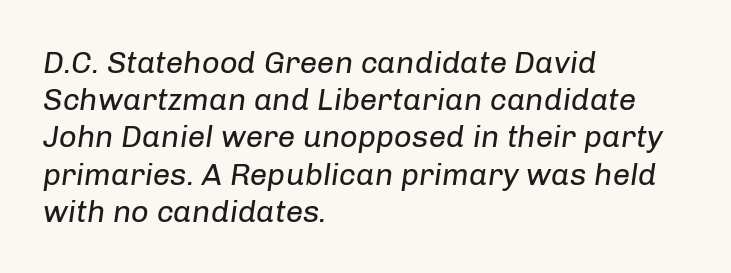
The image shows 31 px regular-weight type, italic (leaning right); set left-aligned, line spacing 1.2x, normal letter spacing, not underlined; low stroke contrast and a medium x-height.
